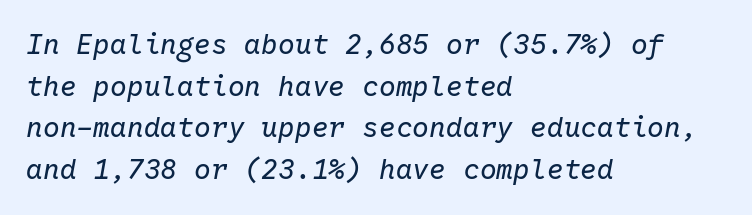
{"italic": "yes", "lean": "right", "slant_degrees": 10, "bold": "no", "weight": "regular", "width": "normal", "stroke_contrast": "low", "x_height": "medium", "monospaced": "yes", "underline": "no", "align": "left", "line_spacing": "normal", "line_spacing_ratio": 1.49, "letter_spacing": "normal", "letter_spacing_em": 0.0, "glyph_px": 28}
